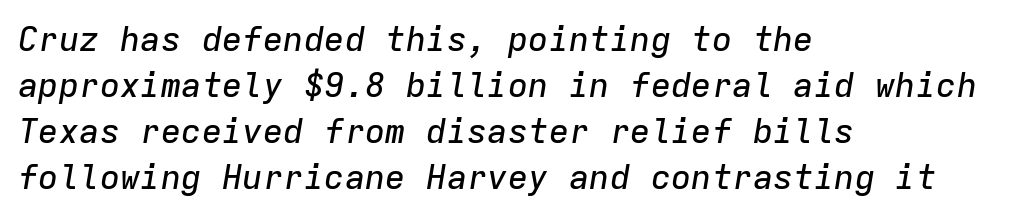
Italic? Definitely — the glyphs are oblique. Beneath every word, the page is bare. Think of a typewriter: that constant character pitch is what you see here. The setting favours the left margin, as ordinary paragraphs usually do. This sample keeps an unexceptional amount of space between lines.
